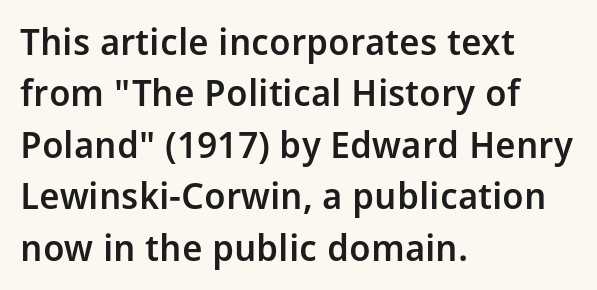
{"serif": "no", "italic": "no", "bold": "semi", "weight": "semibold", "width": "normal", "stroke_contrast": "low", "x_height": "medium", "monospaced": "no", "underline": "no", "align": "left", "line_spacing": "normal", "line_spacing_ratio": 1.39, "letter_spacing": "normal", "letter_spacing_em": 0.0, "glyph_px": 37}
